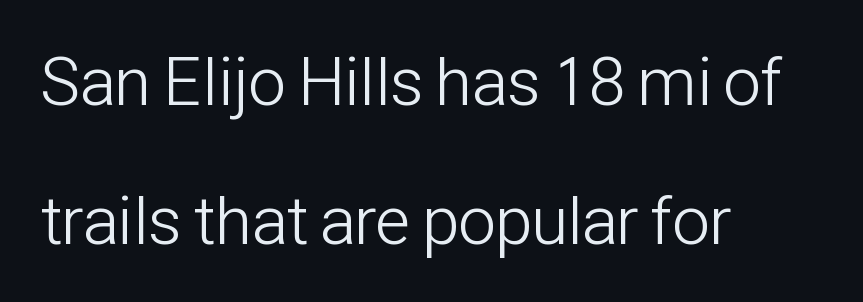
The image shows 68 px light, condensed sans-serif type, upright; set left-aligned, loose line spacing (2.05x), normal letter spacing, not underlined; low stroke contrast and a medium x-height.
